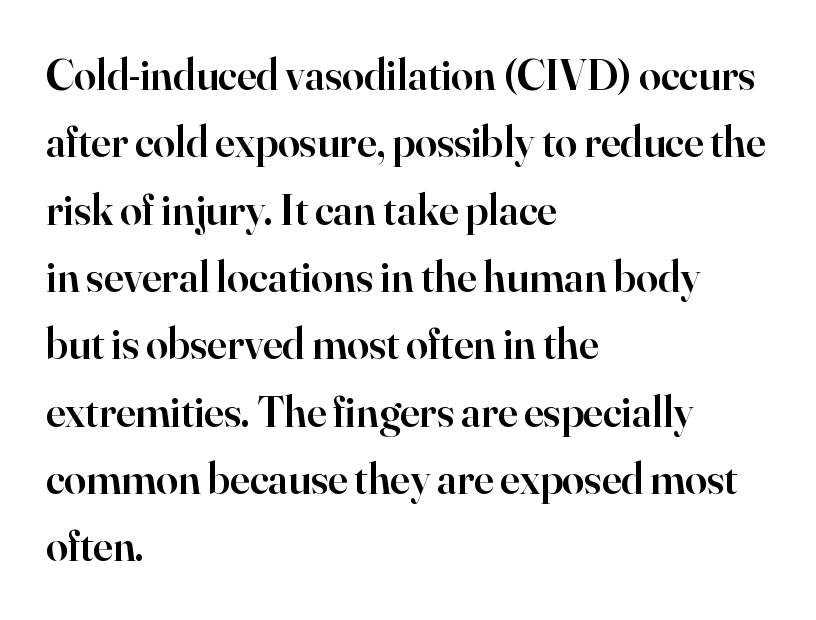
No extra tracking has been applied to these lines. Here the designer chose a conventional face with non-uniform glyph widths. It's the straight-up-and-down kind of type. Set as a demibold, roughly 600 on the weight scale.
